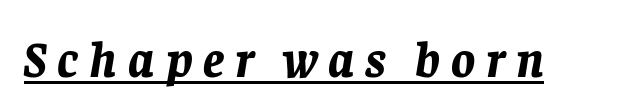
Q: Is the text bold? A: Yes.
Q: Is the text italic (slanted)? A: Yes, it leans right by about 8 degrees.
Q: Is the text underlined? A: Yes.
Q: Is the spacing between letters normal or unusually wide? A: Unusually wide.
Q: Width (condensed, normal, or wide)? A: Normal.
Q: Stroke contrast? A: Low.
Q: x-height? A: Large.
Q: Monospaced? A: No.
